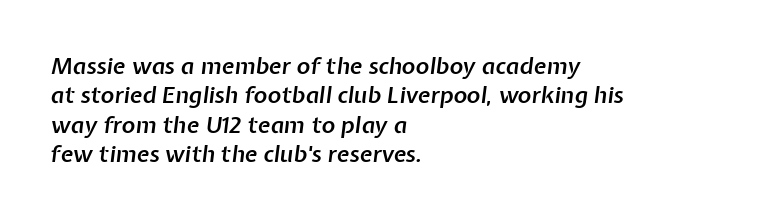
{"italic": "yes", "lean": "right", "slant_degrees": 7, "bold": "semi", "underline": "no", "align": "left", "line_spacing": "normal", "line_spacing_ratio": 1.28, "letter_spacing": "normal", "letter_spacing_em": 0.0, "glyph_px": 23}
